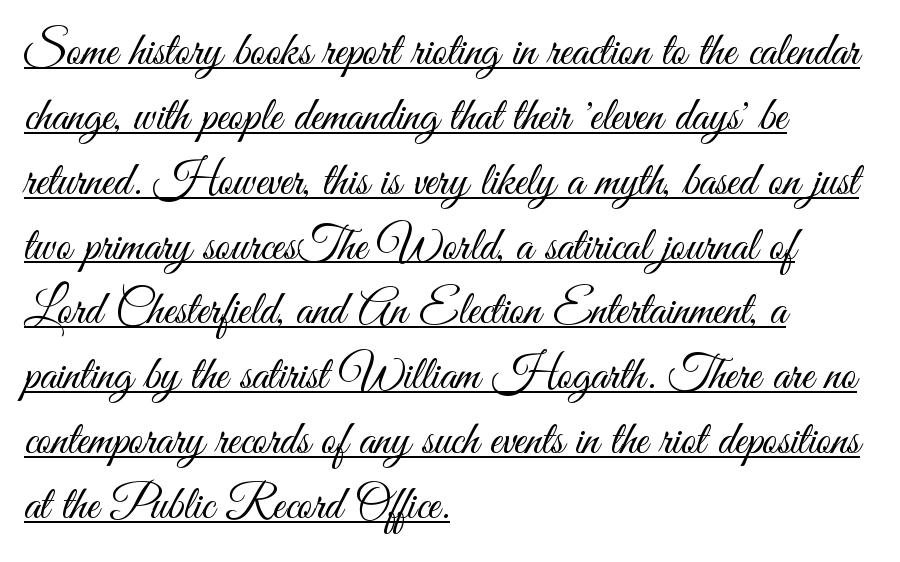
The image shows 47 px light, condensed sans-serif type; set left-aligned, normal line spacing (1.38x), normal letter spacing, underlined; medium stroke contrast and a small x-height.
